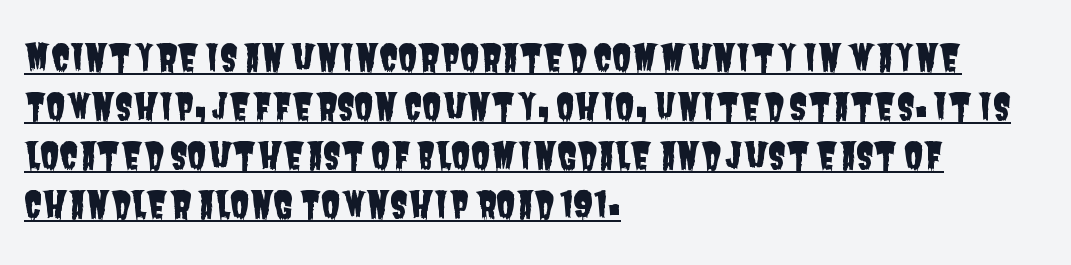
Q: Is the typeface a serif or a sans-serif typeface? A: Sans-serif.
Q: Is the text underlined? A: Yes.
Q: How is the paragraph aligned? A: Left-aligned.
Q: Is the spacing between letters normal or unusually wide? A: Normal.
Q: Is the spacing between lines tight, normal or loose? A: Normal.
Q: Width (condensed, normal, or wide)? A: Condensed.
Q: Stroke contrast? A: Low.
Q: x-height? A: Large.
Q: Monospaced? A: No.
